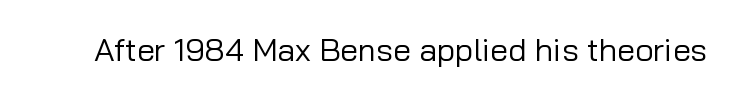
Q: Is the text bold? A: No.
Q: Is the text italic (slanted)? A: No, it is upright.
Q: Is the typeface a serif or a sans-serif typeface? A: Sans-serif.
Q: Is the text underlined? A: No.
Q: Is the spacing between letters normal or unusually wide? A: Normal.
Q: Width (condensed, normal, or wide)? A: Normal.
Q: Stroke contrast? A: Low.
Q: x-height? A: Medium.
Q: Monospaced? A: No.
